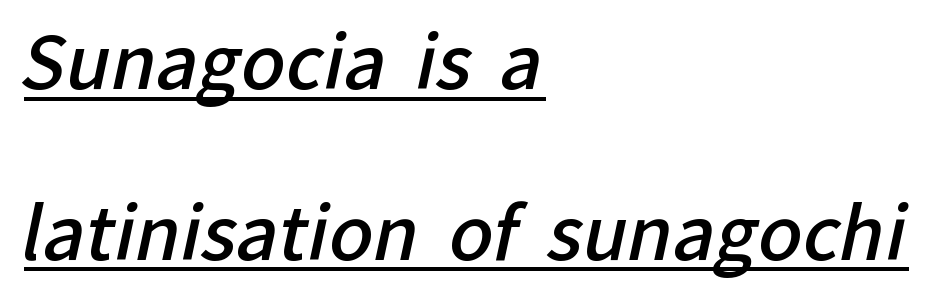
These lines stand farther apart than default settings would place them. Short and long lines alike share a common starting point at left. The letterforms sit shoulder to shoulder at normal distance. Each letter keeps its own natural width here, so spacing adapts to shape.
